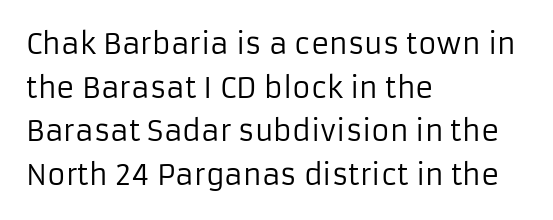
{"serif": "no", "italic": "no", "bold": "no", "weight": "regular", "width": "normal", "stroke_contrast": "low", "x_height": "medium", "monospaced": "no", "underline": "no", "align": "left", "line_spacing": "normal", "line_spacing_ratio": 1.56, "letter_spacing": "normal", "letter_spacing_em": 0.0, "glyph_px": 28}
